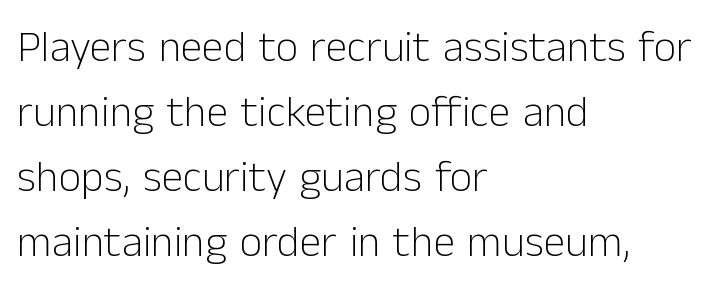
Q: Is the text bold? A: No.
Q: Is the text italic (slanted)? A: No, it is upright.
Q: Is the typeface a serif or a sans-serif typeface? A: Sans-serif.
Q: Is the text underlined? A: No.
Q: How is the paragraph aligned? A: Left-aligned.
Q: Is the spacing between letters normal or unusually wide? A: Normal.
Q: Is the spacing between lines tight, normal or loose? A: Normal.
Q: Width (condensed, normal, or wide)? A: Normal.
Q: Stroke contrast? A: Low.
Q: x-height? A: Medium.
Q: Monospaced? A: No.
